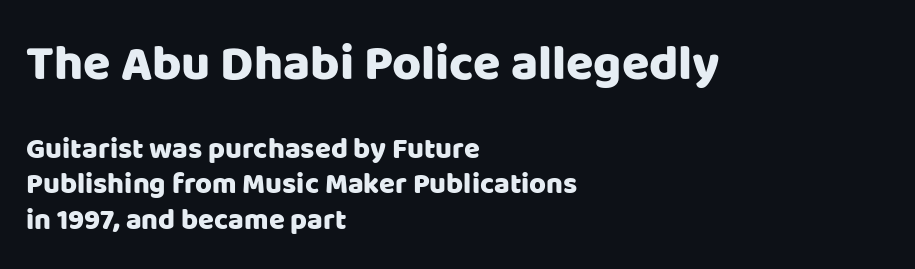
The image shows 50 px sans-serif type, upright; set left-aligned, line spacing 1.22x, normal letter spacing, not underlined; the first (top) block is 1.72x larger; low stroke contrast and a large x-height.
